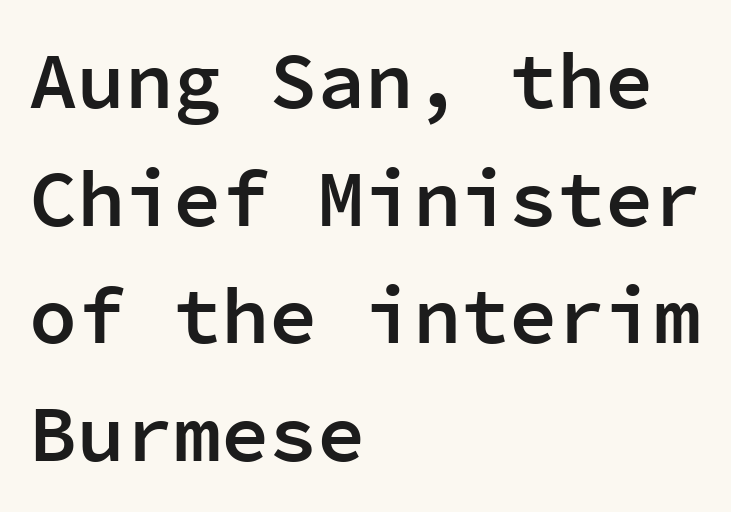
Baseline-to-baseline distance is the conventional proportion of letter height. A clean baseline with only descenders dipping below it. Every row of glyphs begins at an identical x-position on the left. Typographic density is moderately raised because the face is semibold. You can tell from the bare stems that sans-serif type was used. The font's upright variant was chosen for this text.
